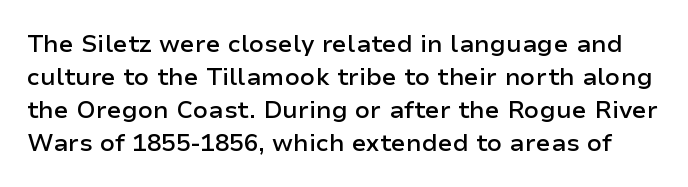
The image shows 24 px text type, upright; set normal line spacing (1.37x), normal letter spacing, not underlined.
